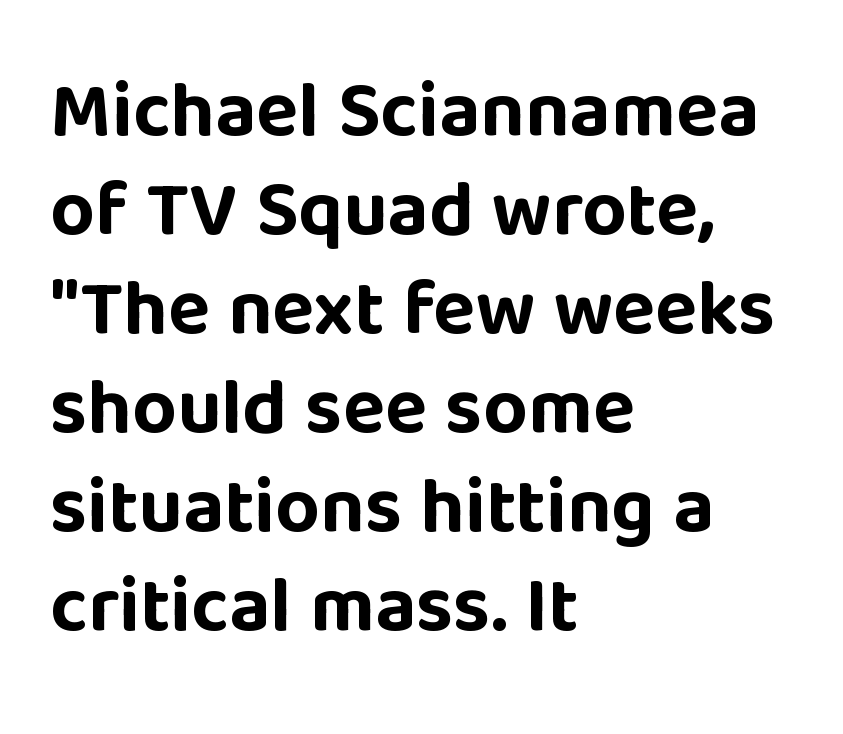
The gap between lines stays unmarked. The lines are quadded left. Regular leading. In terms of posture, this sample is upright. Think of a printed novel: that variable character pitch is what you see here.
